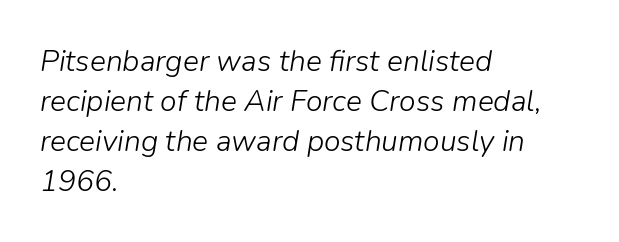
Does the copy run flush right? No — it runs flush left. You could not count columns in this text — the font is proportionally spaced. This sample uses plain, unmodified letter spacing. A bare baseline throughout the passage. Normally led — the rows are evenly, conventionally spaced. No heavy texture on the line: the type isn't bold.
